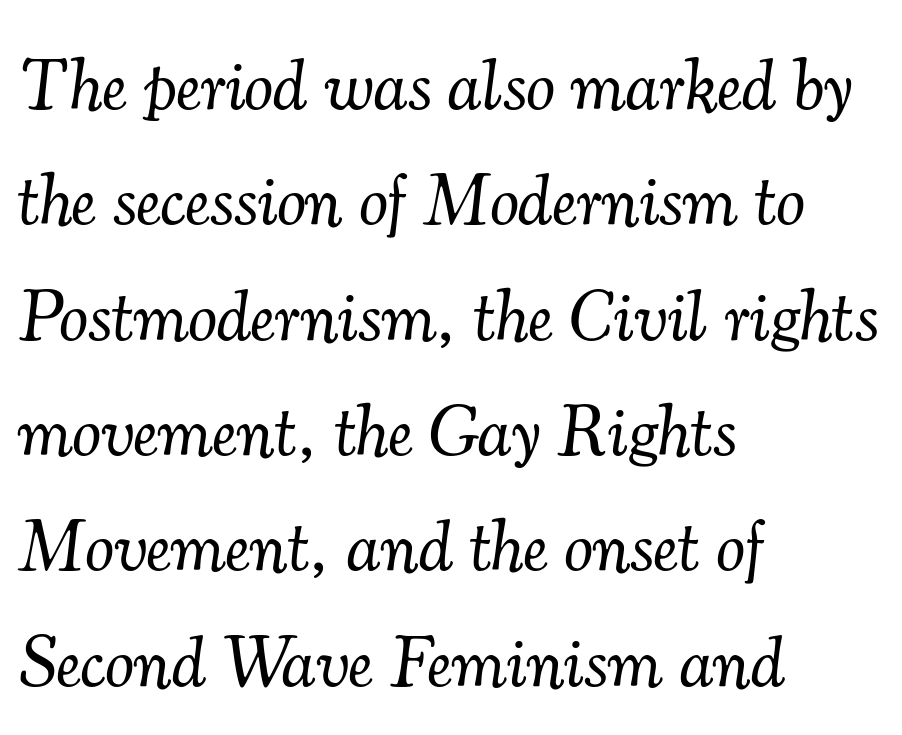
Q: Is the text bold? A: No.
Q: Is the text italic (slanted)? A: Yes, it leans right by about 7 degrees.
Q: Is the typeface a serif or a sans-serif typeface? A: Serif.
Q: Is the text underlined? A: No.
Q: How is the paragraph aligned? A: Left-aligned.
Q: Is the spacing between letters normal or unusually wide? A: Normal.
Q: Is the spacing between lines tight, normal or loose? A: Normal.
Q: Width (condensed, normal, or wide)? A: Normal.
Q: Stroke contrast? A: Medium.
Q: x-height? A: Small.
Q: Monospaced? A: No.
